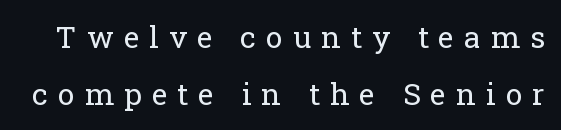
Vertical spacing — loose. Honestly, the letter spacing is so wide it's the main thing you notice. Vertical strokes here are truly vertical. The letters advance in unequal steps, a hallmark of proportional type.
